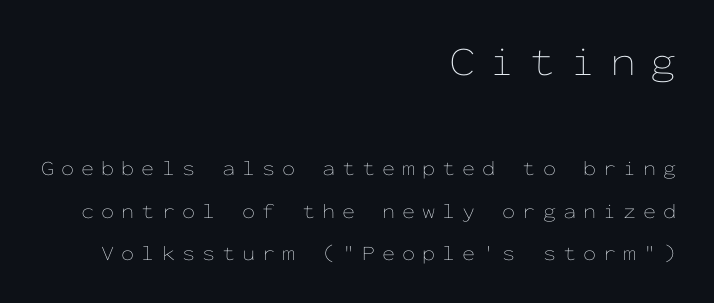
The image shows 42 px thin, wide type, upright, monospaced; set right-aligned, loose line spacing (2.02x), unusually wide letter spacing (+0.33 em), not underlined; the first (top) block is 2.0x larger; low stroke contrast and a medium x-height.
